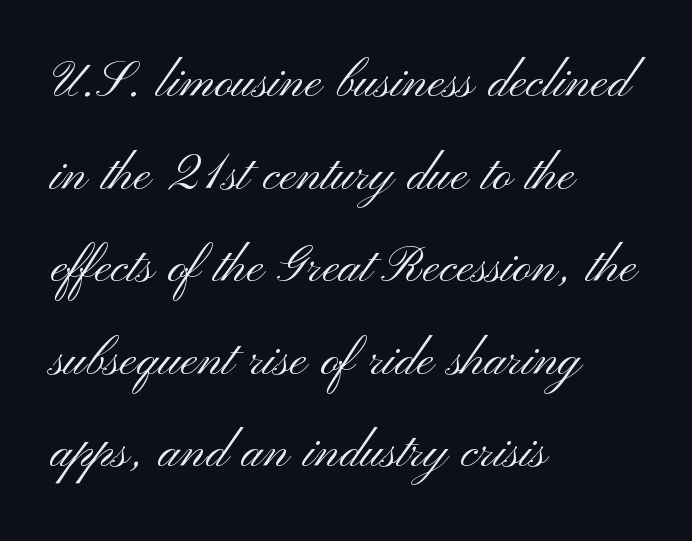
{"serif": "no", "bold": "no", "weight": "light", "width": "wide", "stroke_contrast": "medium", "x_height": "small", "monospaced": "no", "underline": "no", "align": "left", "line_spacing": "normal", "line_spacing_ratio": 1.47, "letter_spacing": "normal", "letter_spacing_em": 0.0, "glyph_px": 63}
